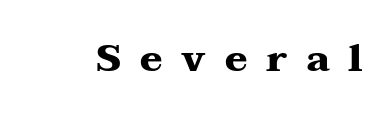
Q: Is the text bold? A: Yes.
Q: Is the text italic (slanted)? A: No, it is upright.
Q: Is the typeface a serif or a sans-serif typeface? A: Serif.
Q: Is the text underlined? A: No.
Q: Is the spacing between letters normal or unusually wide? A: Unusually wide.
Q: Width (condensed, normal, or wide)? A: Wide.
Q: Stroke contrast? A: Medium.
Q: x-height? A: Medium.
Q: Monospaced? A: No.
